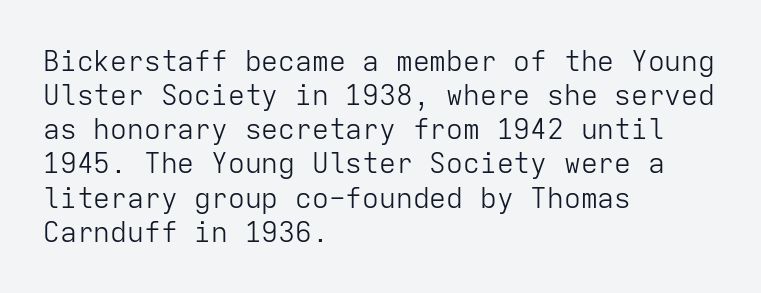
Q: Is the text bold? A: No.
Q: Is the text italic (slanted)? A: No, it is upright.
Q: Is the typeface a serif or a sans-serif typeface? A: Sans-serif.
Q: Is the text underlined? A: No.
Q: How is the paragraph aligned? A: Left-aligned.
Q: Is the spacing between letters normal or unusually wide? A: Normal.
Q: Width (condensed, normal, or wide)? A: Normal.
Q: Stroke contrast? A: Low.
Q: x-height? A: Medium.
Q: Monospaced? A: Yes.
